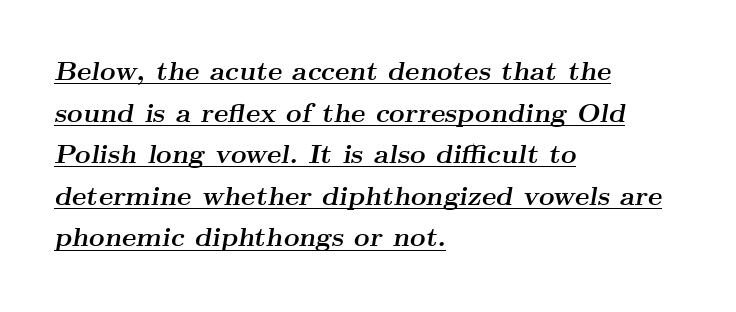
Q: Is the text bold? A: Yes.
Q: Is the text italic (slanted)? A: Yes, it leans right by about 9 degrees.
Q: Is the text underlined? A: Yes.
Q: How is the paragraph aligned? A: Left-aligned.
Q: Is the spacing between letters normal or unusually wide? A: Normal.
Q: Is the spacing between lines tight, normal or loose? A: Normal.
